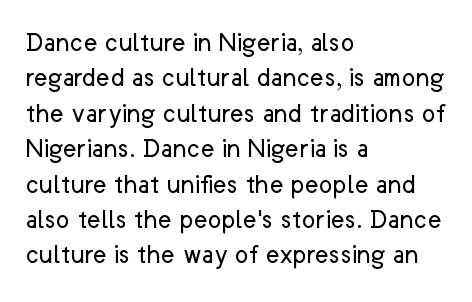
{"serif": "no", "italic": "no", "bold": "no", "weight": "regular", "width": "normal", "stroke_contrast": "low", "x_height": "medium", "monospaced": "no", "underline": "no", "align": "left", "line_spacing_ratio": 1.22, "letter_spacing": "normal", "letter_spacing_em": 0.0, "glyph_px": 29}
